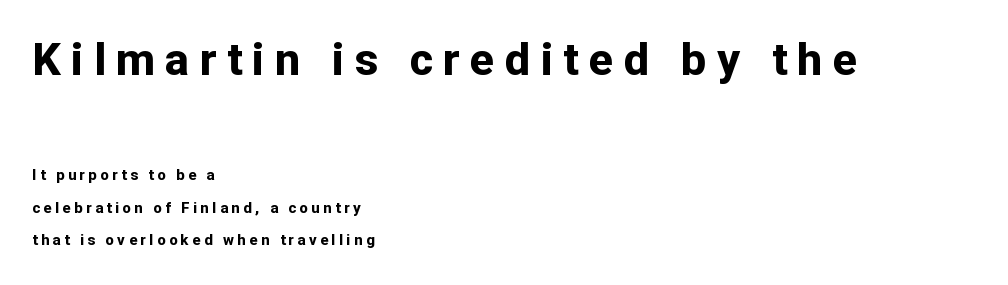
Pretty heavy lettering here — definitely bold. You get the large type first, then a drop to smaller type. Check under the words: just untouched page. Ascenders rise straight up at ninety degrees. These lines have a slow, spaced-out rhythm from letter to letter.
